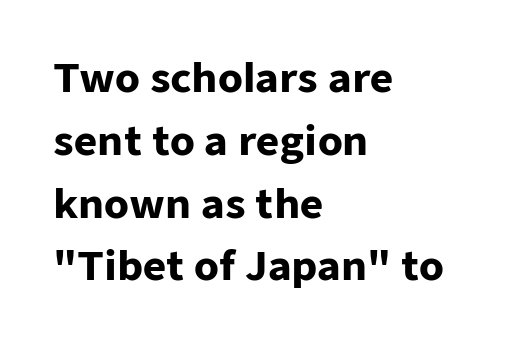
{"serif": "no", "italic": "no", "bold": "yes", "weight": "heavy", "width": "normal", "stroke_contrast": "low", "x_height": "medium", "monospaced": "no", "underline": "no", "align": "left", "line_spacing": "normal", "line_spacing_ratio": 1.57, "letter_spacing": "normal", "letter_spacing_em": 0.0, "glyph_px": 40}
